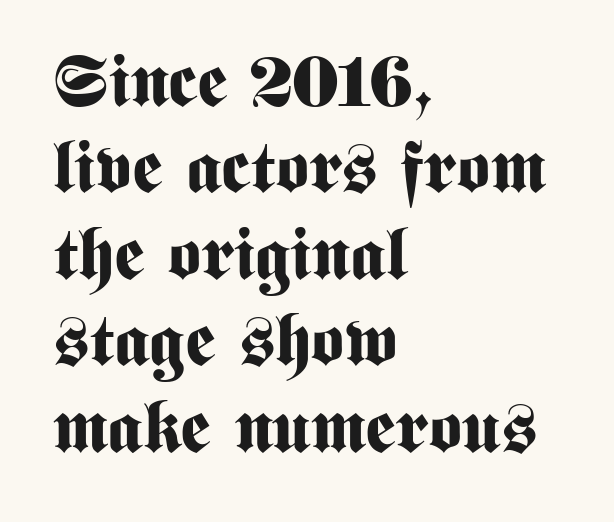
{"serif": "no", "italic": "no", "bold": "yes", "weight": "bold", "width": "condensed", "stroke_contrast": "medium", "x_height": "medium", "monospaced": "no", "underline": "no", "align": "left", "line_spacing_ratio": 1.2, "letter_spacing": "normal", "letter_spacing_em": 0.0, "glyph_px": 72}
